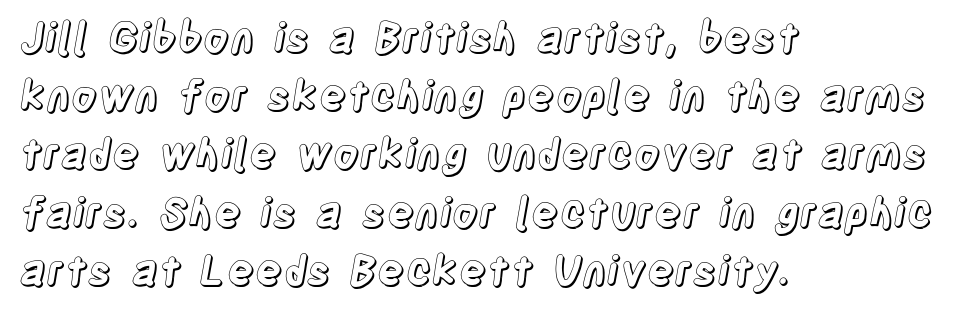
Q: Is the text italic (slanted)? A: Yes.
Q: Is the text underlined? A: No.
Q: How is the paragraph aligned? A: Left-aligned.
Q: Is the spacing between letters normal or unusually wide? A: Normal.
Q: Is the spacing between lines tight, normal or loose? A: Normal.
Q: Width (condensed, normal, or wide)? A: Condensed.
Q: x-height? A: Large.
Q: Monospaced? A: No.
